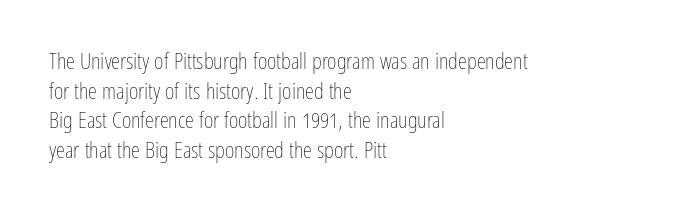
Q: Is the text bold? A: No.
Q: Is the text italic (slanted)? A: No, it is upright.
Q: Is the text underlined? A: No.
Q: How is the paragraph aligned? A: Left-aligned.
Q: Is the spacing between letters normal or unusually wide? A: Normal.
Q: Is the spacing between lines tight, normal or loose? A: Normal.
